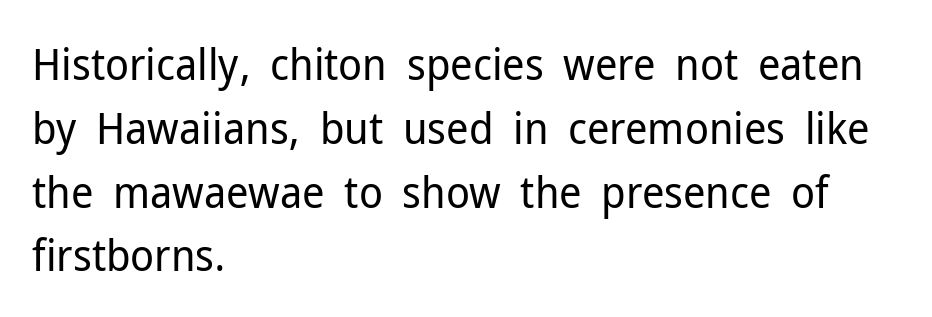
The image shows 44 px regular-weight sans-serif type, upright; set left-aligned, normal line spacing (1.45x), normal letter spacing, not underlined; low stroke contrast and a medium x-height.
